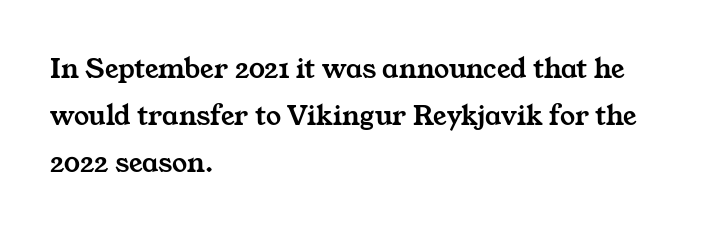
The image shows 30 px wide serif type; set left-aligned, normal line spacing (1.57x), normal letter spacing, not underlined; medium stroke contrast and a medium x-height.
